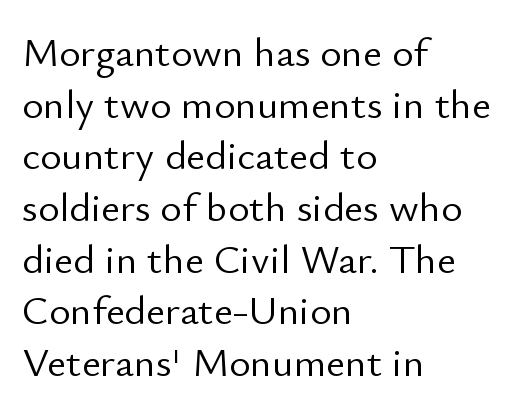
{"serif": "no", "italic": "no", "bold": "no", "weight": "light", "width": "normal", "stroke_contrast": "low", "x_height": "small", "monospaced": "no", "underline": "no", "align": "left", "line_spacing": "normal", "line_spacing_ratio": 1.26, "letter_spacing": "normal", "letter_spacing_em": 0.0, "glyph_px": 41}
